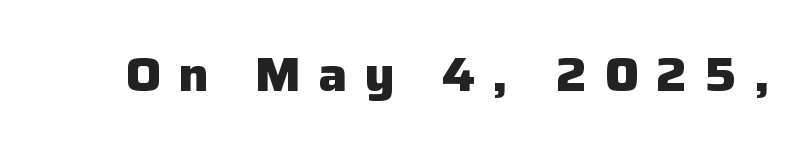
Q: Is the text bold? A: Yes.
Q: Is the text italic (slanted)? A: No, it is upright.
Q: Is the typeface a serif or a sans-serif typeface? A: Sans-serif.
Q: Is the text underlined? A: No.
Q: Is the spacing between letters normal or unusually wide? A: Unusually wide.
Q: Width (condensed, normal, or wide)? A: Normal.
Q: Stroke contrast? A: Low.
Q: x-height? A: Medium.
Q: Monospaced? A: No.
